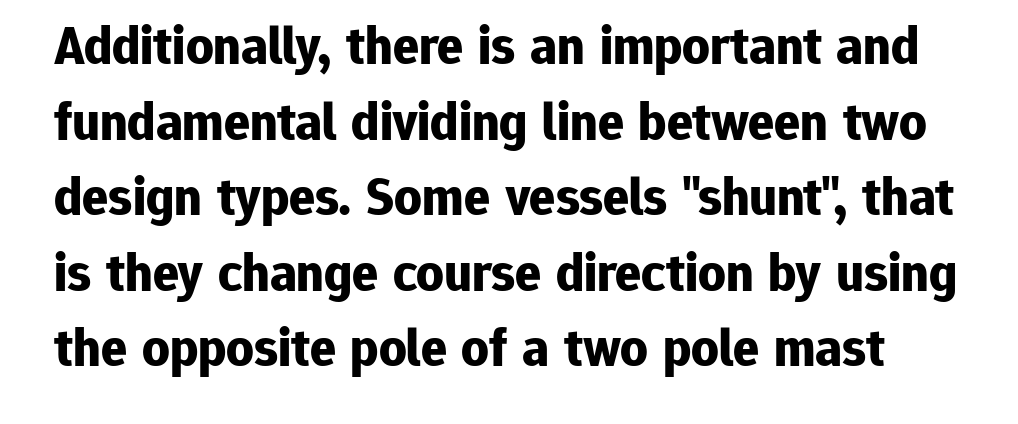
{"serif": "no", "italic": "no", "bold": "yes", "weight": "bold", "width": "normal", "stroke_contrast": "low", "x_height": "medium", "monospaced": "no", "underline": "no", "line_spacing": "normal", "line_spacing_ratio": 1.4, "letter_spacing": "normal", "letter_spacing_em": 0.0, "glyph_px": 54}
